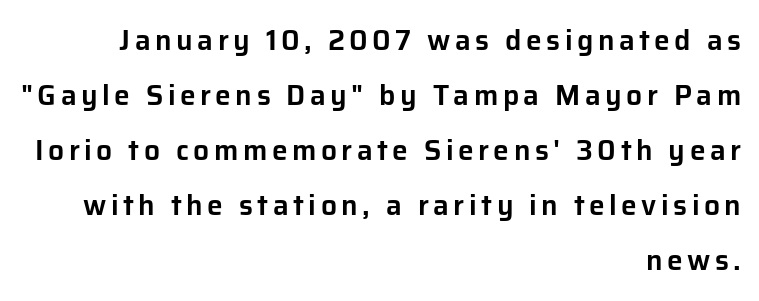
The strip under each line holds only bare page. Letterform terminals end flat and unadorned throughout the passage. Ascenders rise straight up at ninety degrees. The lines in this sample share a right terminus and differ only in where they begin.
